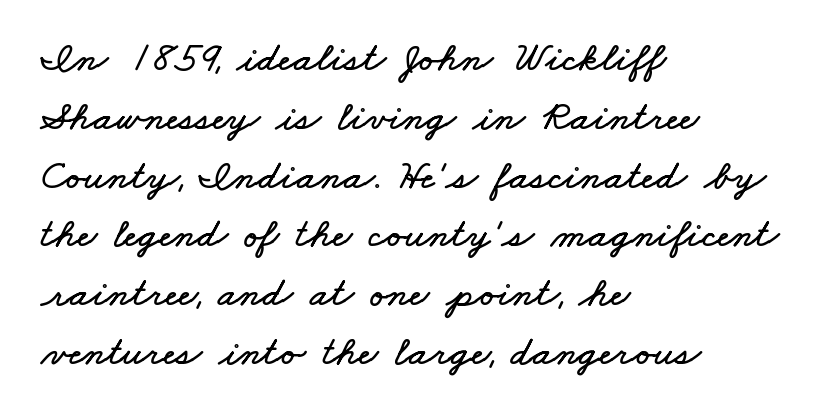
Q: Is the text underlined? A: No.
Q: How is the paragraph aligned? A: Left-aligned.
Q: Is the spacing between letters normal or unusually wide? A: Normal.
Q: Is the spacing between lines tight, normal or loose? A: Normal.
Q: Width (condensed, normal, or wide)? A: Wide.
Q: Stroke contrast? A: Low.
Q: x-height? A: Small.
Q: Monospaced? A: No.
